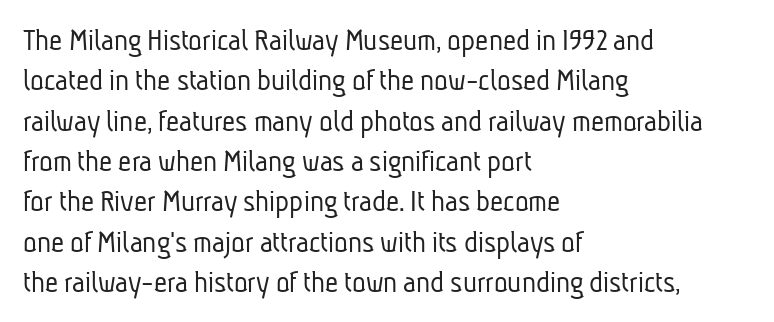
The image shows 32 px light, condensed sans-serif type; set left-aligned, normal line spacing (1.26x), normal letter spacing, not underlined; low stroke contrast and a medium x-height.
